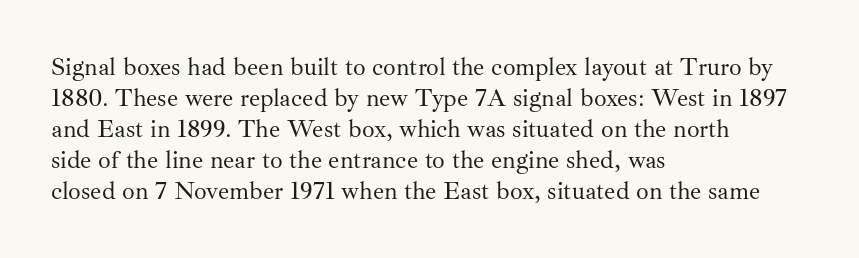
{"italic": "no", "bold": "no", "underline": "no", "align": "left", "line_spacing_ratio": 1.24, "letter_spacing": "normal", "letter_spacing_em": 0.0, "glyph_px": 25}
